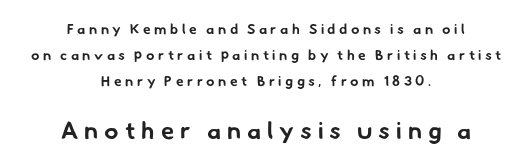
The typesetting leans heavy: a genuine bold. Underlining? Definitely not there. Caption: multi-line text, centered on the measure. The letters are spread apart with noticeably loose tracking.
